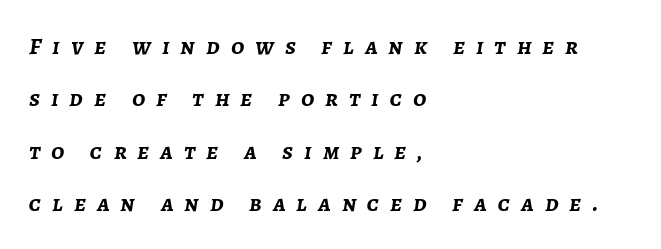
Q: Is the text bold? A: Yes.
Q: Is the text italic (slanted)? A: Yes, it leans right by about 7 degrees.
Q: Is the text underlined? A: No.
Q: How is the paragraph aligned? A: Left-aligned.
Q: Is the spacing between letters normal or unusually wide? A: Unusually wide.
Q: Is the spacing between lines tight, normal or loose? A: Loose.
